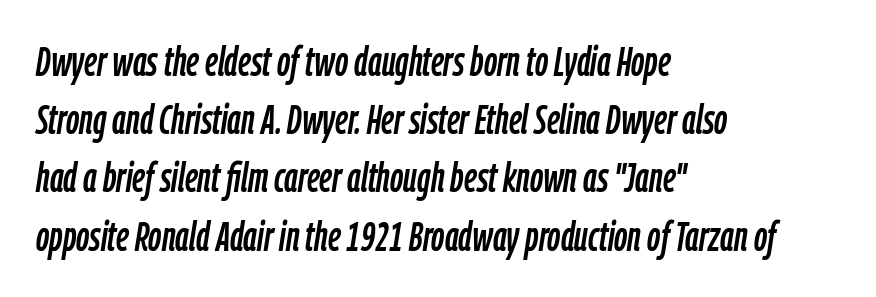
{"italic": "yes", "lean": "right", "slant_degrees": 9, "width": "condensed", "stroke_contrast": "low", "x_height": "medium", "monospaced": "no", "underline": "no", "align": "left", "line_spacing": "normal", "line_spacing_ratio": 1.42, "letter_spacing": "normal", "letter_spacing_em": 0.0, "glyph_px": 41}
